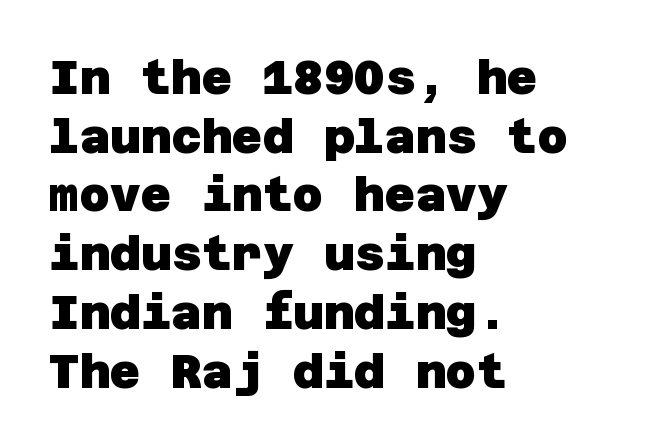
The image shows 47 px heavy sans-serif type; set left-aligned, normal line spacing (1.25x), normal letter spacing, not underlined; low stroke contrast and a large x-height.
